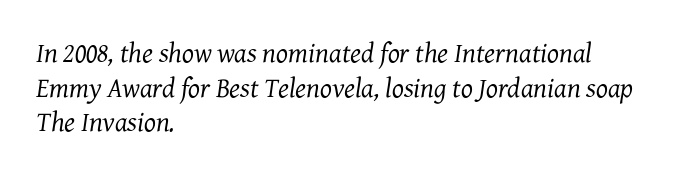
The image shows 28 px regular-weight serif type, italic (leaning right); set left-aligned, line spacing 1.24x, normal letter spacing, not underlined; medium stroke contrast and a medium x-height.
